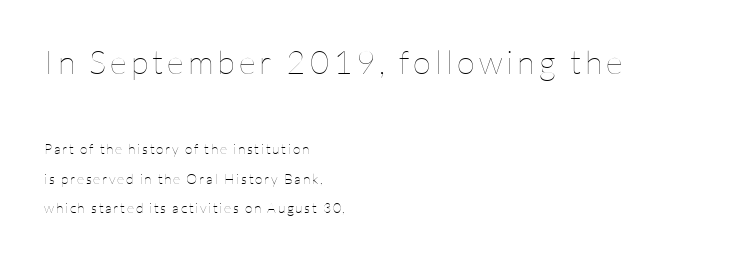
Q: Is the text bold? A: No.
Q: Is the text italic (slanted)? A: No, it is upright.
Q: Is the text underlined? A: No.
Q: How is the paragraph aligned? A: Left-aligned.
Q: Is the spacing between lines tight, normal or loose? A: Loose.
Q: Which block of text is set in a larger size, the first (top) or the second (bottom)? A: The first (top) one.
Q: Width (condensed, normal, or wide)? A: Normal.
Q: Stroke contrast? A: Low.
Q: x-height? A: Medium.
Q: Monospaced? A: No.
